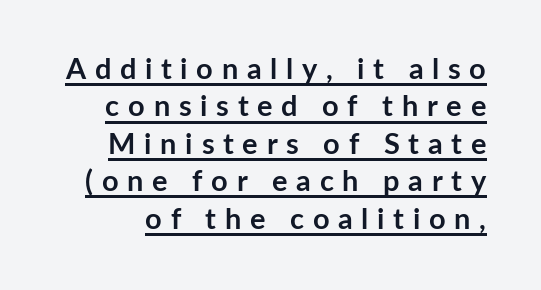
The face used here is rendered with a markedly widened letterfit. The passage shown is underscored from start to finish. Is this a sans? Yes — the strokes have no serifs. Each letter keeps its own natural width here, so spacing adapts to shape.
